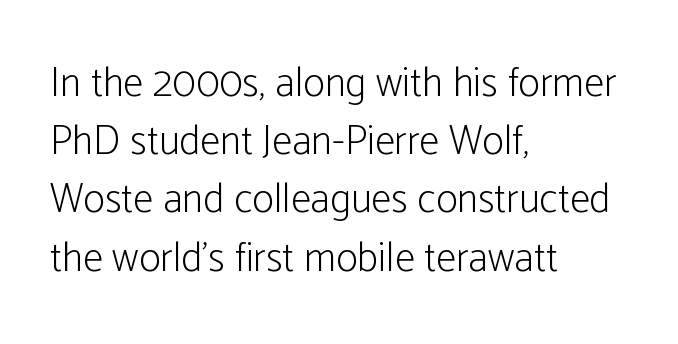
{"serif": "no", "italic": "no", "bold": "no", "weight": "light", "width": "condensed", "stroke_contrast": "low", "x_height": "medium", "monospaced": "no", "underline": "no", "align": "left", "line_spacing": "normal", "line_spacing_ratio": 1.42, "letter_spacing": "normal", "letter_spacing_em": 0.0, "glyph_px": 41}
